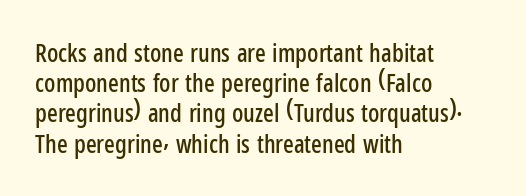
The image shows 25 px text type, upright; set left-aligned, line spacing 1.21x, normal letter spacing, not underlined.
